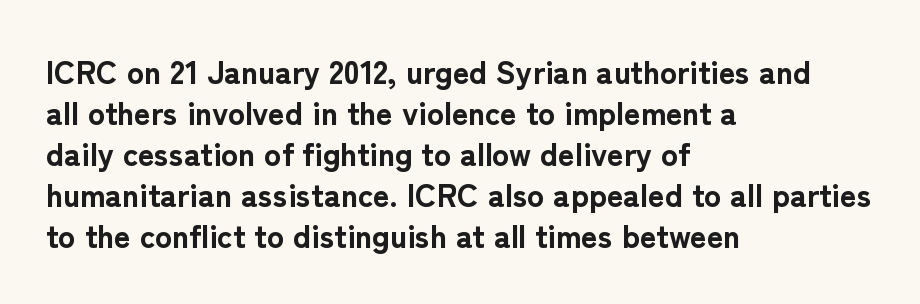
Baseline-to-baseline distance is the conventional proportion of letter height. Looks like regular typesetting: each glyph gets only the width it needs. Horizontal alignment here is leftward, the default for most running prose. Caption: bold face, heavy strokes. Short note: letters normally spaced.
